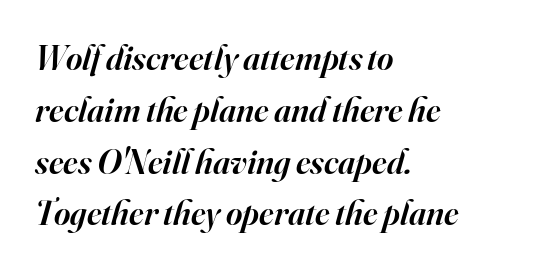
{"serif": "yes", "italic": "yes", "lean": "right", "slant_degrees": 16, "bold": "semi", "weight": "semibold", "width": "normal", "stroke_contrast": "high", "x_height": "small", "monospaced": "no", "underline": "no", "align": "left", "line_spacing": "normal", "line_spacing_ratio": 1.48, "letter_spacing": "normal", "letter_spacing_em": 0.0, "glyph_px": 35}
